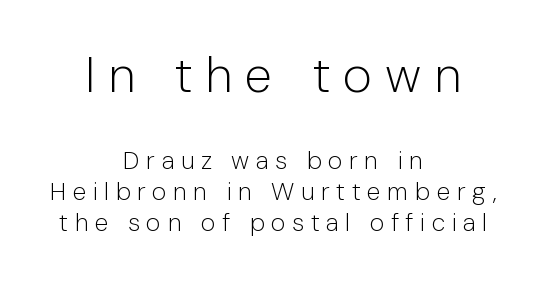
Q: Is the text bold? A: No.
Q: Is the text italic (slanted)? A: No, it is upright.
Q: Is the typeface a serif or a sans-serif typeface? A: Sans-serif.
Q: Is the text underlined? A: No.
Q: How is the paragraph aligned? A: Centered.
Q: Is the spacing between letters normal or unusually wide? A: Unusually wide.
Q: Which block of text is set in a larger size, the first (top) or the second (bottom)? A: The first (top) one.
Q: Width (condensed, normal, or wide)? A: Normal.
Q: Stroke contrast? A: Low.
Q: x-height? A: Medium.
Q: Monospaced? A: No.
